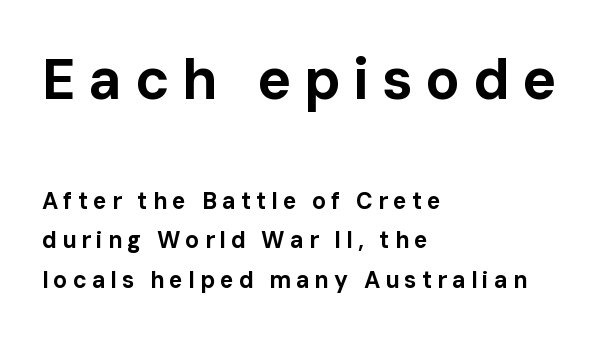
Q: Is the text bold? A: Yes.
Q: Is the text italic (slanted)? A: No, it is upright.
Q: Is the typeface a serif or a sans-serif typeface? A: Sans-serif.
Q: Is the text underlined? A: No.
Q: How is the paragraph aligned? A: Left-aligned.
Q: Is the spacing between letters normal or unusually wide? A: Unusually wide.
Q: Which block of text is set in a larger size, the first (top) or the second (bottom)? A: The first (top) one.
Q: Width (condensed, normal, or wide)? A: Normal.
Q: Stroke contrast? A: Low.
Q: x-height? A: Medium.
Q: Monospaced? A: No.
